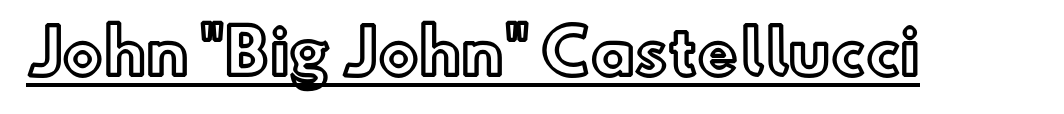
You could not count columns in this text — the font is proportionally spaced. This is roman type, the default non-slanted kind. Students, observe the line beneath the letters — that is underlining. This rendering leaves character spacing at its baseline value.
